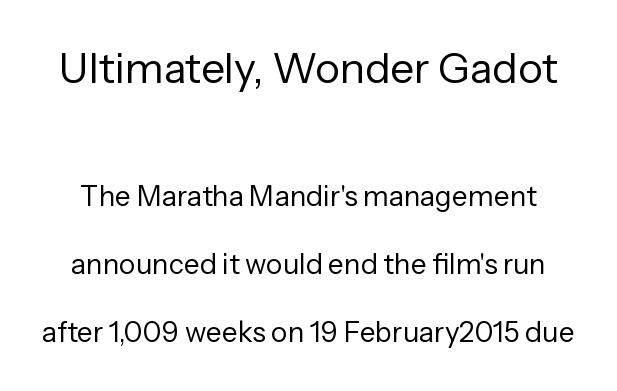
The image shows 42 px regular-weight sans-serif type, upright; set loose line spacing (2.43x), normal letter spacing, not underlined; the first (top) block is 1.5x larger; low stroke contrast and a medium x-height.
